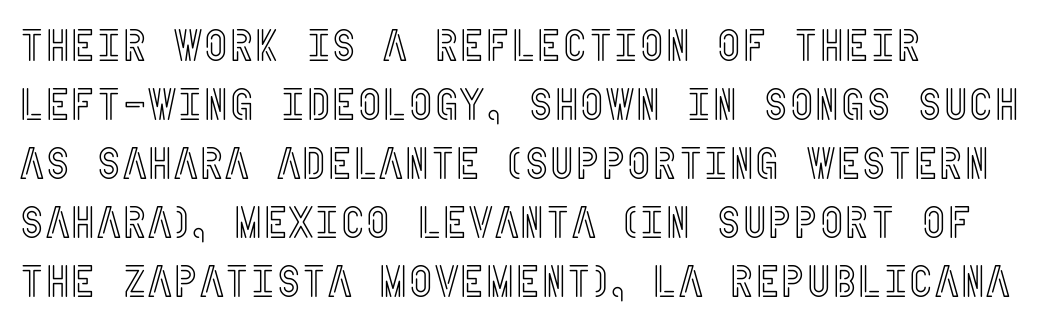
The image shows 44 px condensed type, upright; set left-aligned, normal line spacing (1.34x), normal letter spacing, not underlined; a large x-height.
